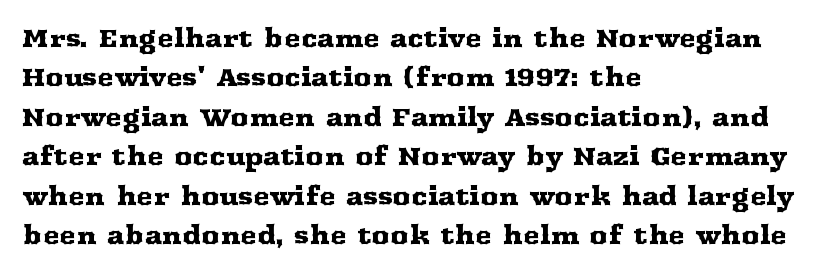
The image shows 25 px text type, upright; set left-aligned, normal line spacing (1.58x), normal letter spacing, not underlined.
